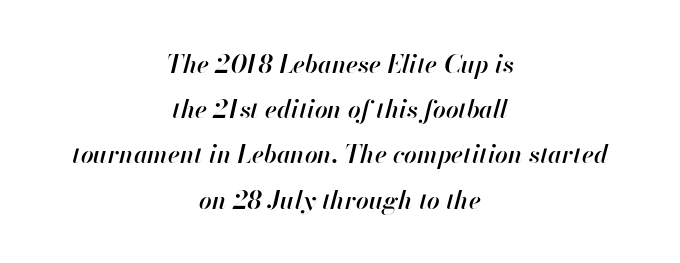
{"italic": "yes", "lean": "right", "slant_degrees": 13, "bold": "semi", "underline": "no", "align": "center", "line_spacing_ratio": 1.81, "letter_spacing": "normal", "letter_spacing_em": 0.0, "glyph_px": 25}
